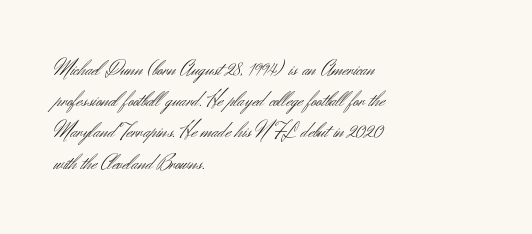
The image shows 22 px text type; set left-aligned, normal line spacing (1.42x), normal letter spacing, not underlined.
